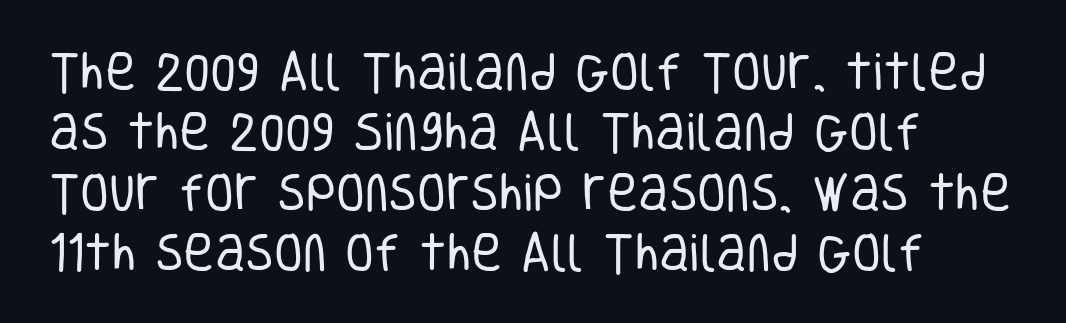
Interline gaps are of average width in this sample. Unmarked baselines from the first word to the last. Words appear dense and cohesive because spacing is normal. Weight: regular or lighter.
